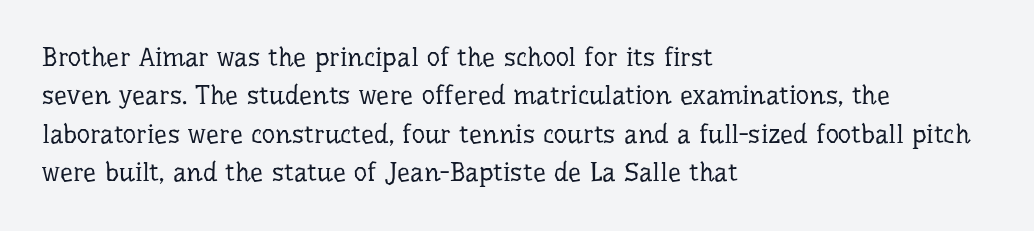
The image shows 26 px text type, upright; set left-aligned, normal line spacing (1.48x), normal letter spacing, not underlined.
